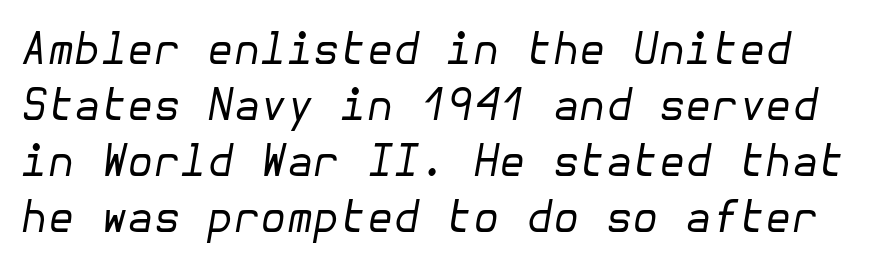
{"italic": "yes", "lean": "right", "slant_degrees": 10, "bold": "no", "weight": "regular", "width": "normal", "stroke_contrast": "low", "x_height": "medium", "underline": "no", "line_spacing": "normal", "line_spacing_ratio": 1.3, "letter_spacing": "normal", "letter_spacing_em": 0.0, "glyph_px": 43}
